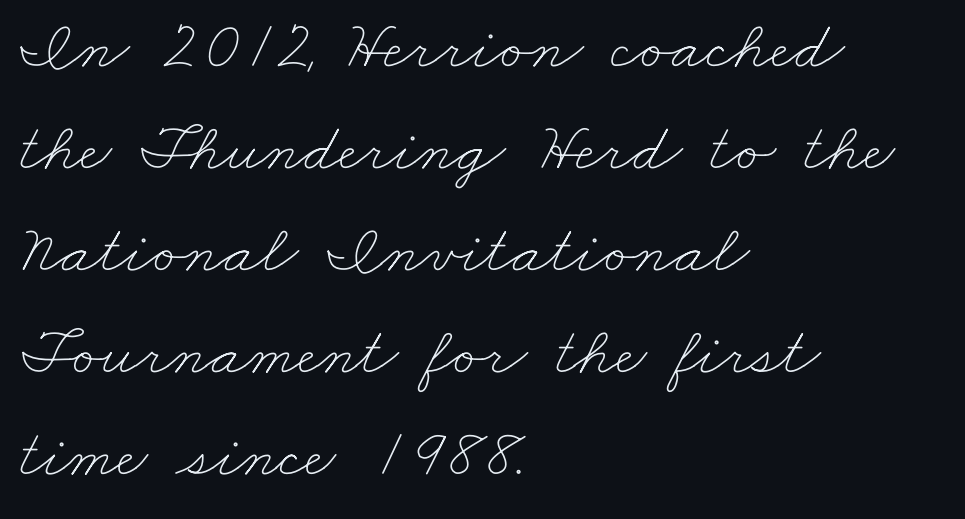
{"bold": "no", "weight": "thin", "width": "wide", "stroke_contrast": "low", "x_height": "small", "monospaced": "no", "underline": "no", "align": "left", "line_spacing": "normal", "line_spacing_ratio": 1.48, "letter_spacing": "normal", "letter_spacing_em": 0.0, "glyph_px": 69}
